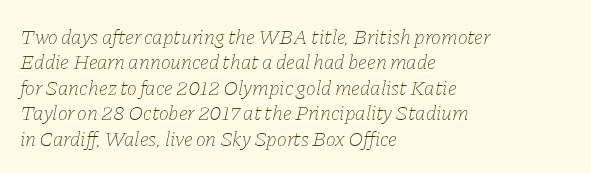
The tracking reads as untouched default to a designer's eye. Line starts are locked; line ends wander. The specimen reads as italic at a glance. Weight class: somewhere from thin through regular. Words float on clear page, feet unadorned.
